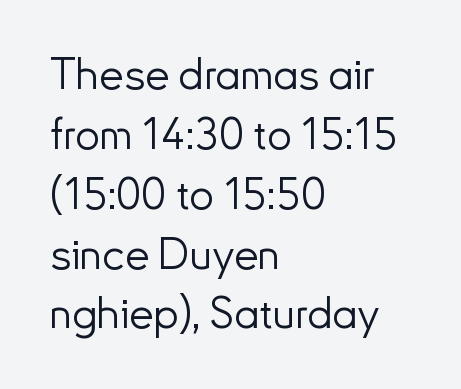
Q: Is the text bold? A: No.
Q: Is the text italic (slanted)? A: No, it is upright.
Q: Is the typeface a serif or a sans-serif typeface? A: Sans-serif.
Q: Is the text underlined? A: No.
Q: How is the paragraph aligned? A: Left-aligned.
Q: Is the spacing between letters normal or unusually wide? A: Normal.
Q: Is the spacing between lines tight, normal or loose? A: Normal.
Q: Width (condensed, normal, or wide)? A: Normal.
Q: Stroke contrast? A: Low.
Q: x-height? A: Small.
Q: Monospaced? A: No.
